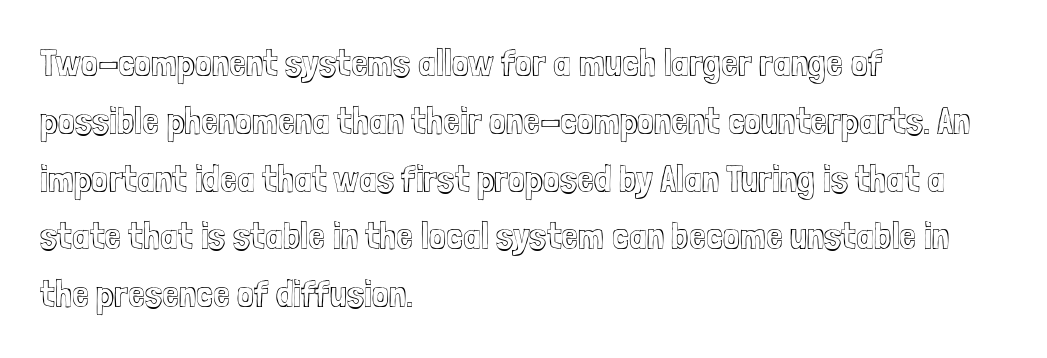
Q: Is the text italic (slanted)? A: No, it is upright.
Q: Is the text underlined? A: No.
Q: How is the paragraph aligned? A: Left-aligned.
Q: Is the spacing between letters normal or unusually wide? A: Normal.
Q: Is the spacing between lines tight, normal or loose? A: Normal.
Q: Width (condensed, normal, or wide)? A: Condensed.
Q: x-height? A: Medium.
Q: Monospaced? A: No.
